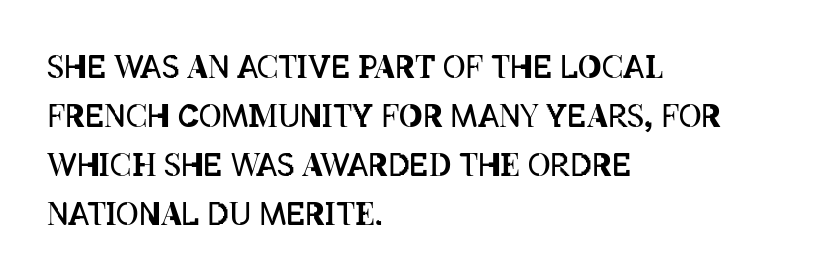
Q: Is the text bold? A: No.
Q: Is the text italic (slanted)? A: No, it is upright.
Q: Is the text underlined? A: No.
Q: How is the paragraph aligned? A: Left-aligned.
Q: Is the spacing between letters normal or unusually wide? A: Normal.
Q: Is the spacing between lines tight, normal or loose? A: Normal.
Q: Width (condensed, normal, or wide)? A: Condensed.
Q: Stroke contrast? A: Low.
Q: x-height? A: Large.
Q: Monospaced? A: No.
